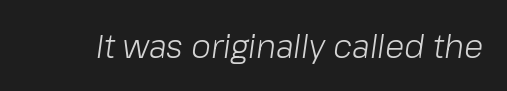
The weight tops out at a normal text grade. Unmarked baselines from the first word to the last. The letters are slanted; this is an italic face. Do the characters align in a grid? No, the font is proportional.
